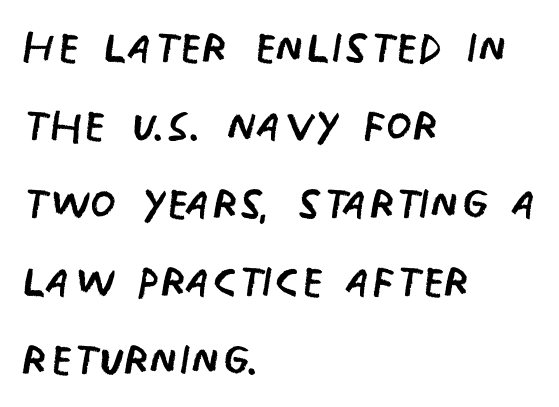
{"serif": "no", "bold": "no", "weight": "regular", "width": "condensed", "stroke_contrast": "low", "x_height": "large", "monospaced": "no", "underline": "no", "align": "left", "line_spacing": "normal", "line_spacing_ratio": 1.3, "letter_spacing": "normal", "letter_spacing_em": 0.0, "glyph_px": 60}
